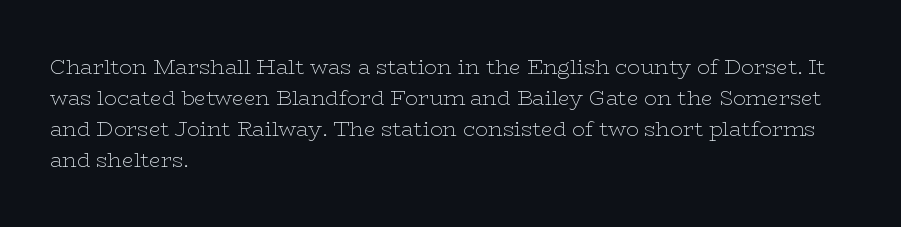
{"italic": "no", "bold": "no", "underline": "no", "align": "left", "line_spacing": "normal", "line_spacing_ratio": 1.48, "letter_spacing": "normal", "letter_spacing_em": 0.0, "glyph_px": 21}
